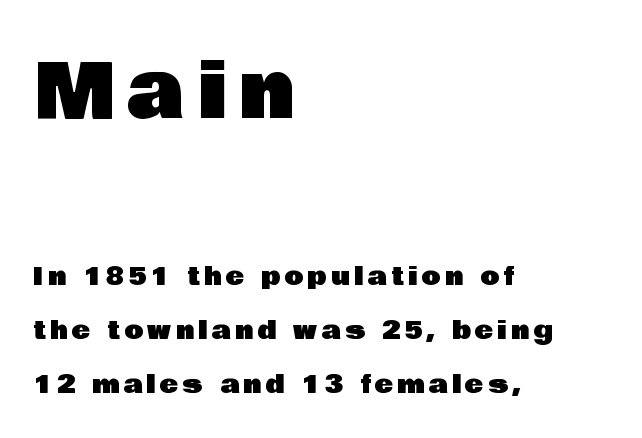
The image shows 76 px sans-serif type, upright; set left-aligned, loose line spacing (2.15x), not underlined; the first (top) block is 3.04x larger; low stroke contrast and a large x-height.
